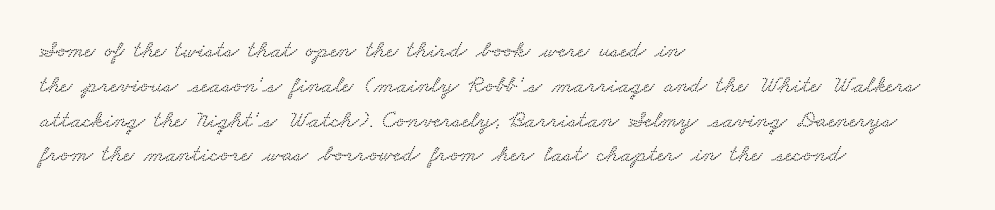
Q: Is the text underlined? A: No.
Q: How is the paragraph aligned? A: Left-aligned.
Q: Is the spacing between letters normal or unusually wide? A: Normal.
Q: Is the spacing between lines tight, normal or loose? A: Normal.
